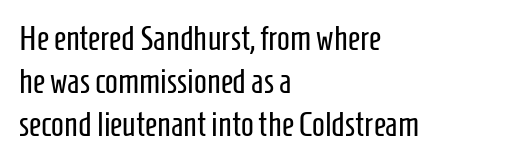
The image shows 34 px regular-weight, condensed sans-serif type, upright; set left-aligned, normal line spacing (1.27x), normal letter spacing, not underlined; low stroke contrast and a medium x-height.
